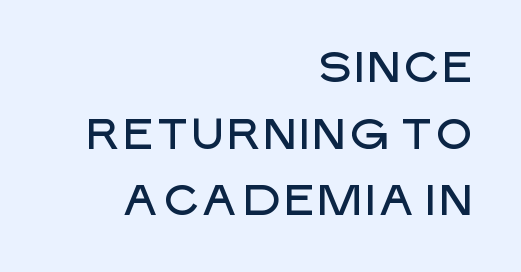
{"serif": "no", "italic": "no", "width": "normal", "stroke_contrast": "low", "x_height": "large", "monospaced": "no", "underline": "no", "align": "right", "line_spacing": "normal", "line_spacing_ratio": 1.55, "letter_spacing": "normal", "letter_spacing_em": 0.0, "glyph_px": 43}
